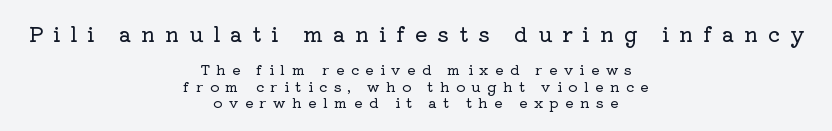
{"italic": "no", "underline": "no", "align": "center", "line_spacing_ratio": 1.17, "letter_spacing": "wide", "letter_spacing_em": 0.46, "larger_block": "first", "size_ratio": 1.5, "glyph_px": 21}
